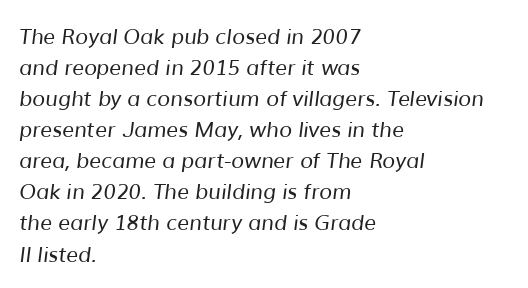
The paragraph shown leans on its left margin. Short note: letters normally spaced. A bare baseline throughout the passage. Is there much room between lines? A standard amount, neither cramped nor airy. Think standard paragraph weight, or any step lighter than that.
